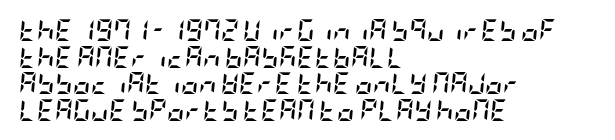
Q: Is the text bold? A: Yes.
Q: Is the text italic (slanted)? A: Yes, it leans right by about 5 degrees.
Q: Is the text underlined? A: No.
Q: How is the paragraph aligned? A: Left-aligned.
Q: Is the spacing between letters normal or unusually wide? A: Normal.
